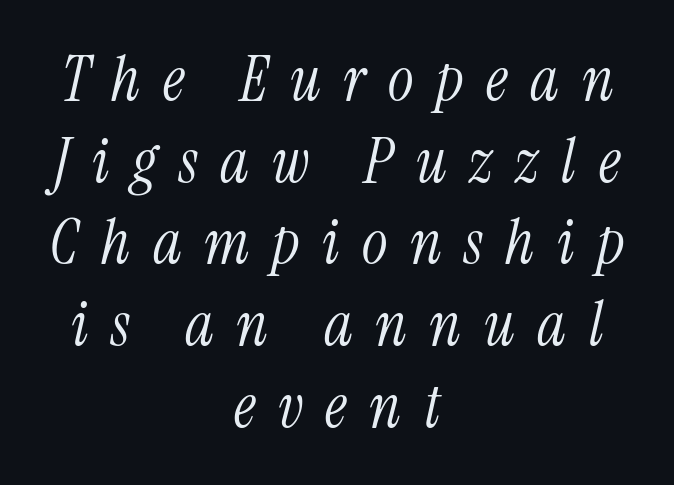
{"serif": "yes", "italic": "yes", "lean": "right", "slant_degrees": 13, "bold": "no", "weight": "light", "width": "condensed", "stroke_contrast": "medium", "x_height": "medium", "monospaced": "no", "underline": "no", "align": "center", "line_spacing": "normal", "line_spacing_ratio": 1.34, "letter_spacing": "wide", "letter_spacing_em": 0.37, "glyph_px": 61}
